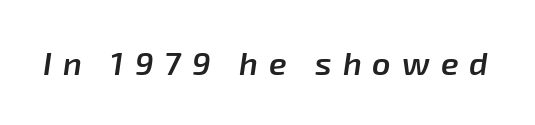
Looks like regular typesetting: each glyph gets only the width it needs. Would a proofreader flag this as italicized? Yes. Just letters on the line, the space beneath them empty. Weight: semibold (demi).
